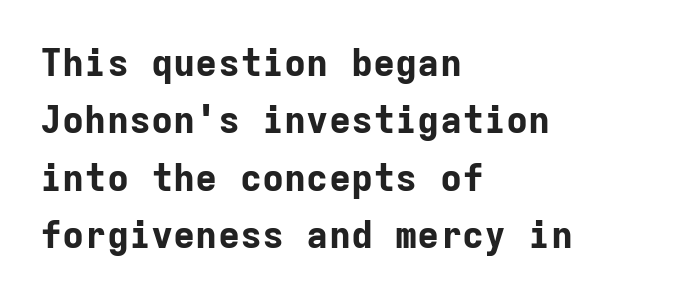
Q: Is the text bold? A: Yes.
Q: Is the text italic (slanted)? A: No, it is upright.
Q: Is the typeface a serif or a sans-serif typeface? A: Sans-serif.
Q: Is the text underlined? A: No.
Q: How is the paragraph aligned? A: Left-aligned.
Q: Is the spacing between letters normal or unusually wide? A: Normal.
Q: Is the spacing between lines tight, normal or loose? A: Normal.
Q: Width (condensed, normal, or wide)? A: Normal.
Q: Stroke contrast? A: Low.
Q: x-height? A: Medium.
Q: Monospaced? A: Yes.
